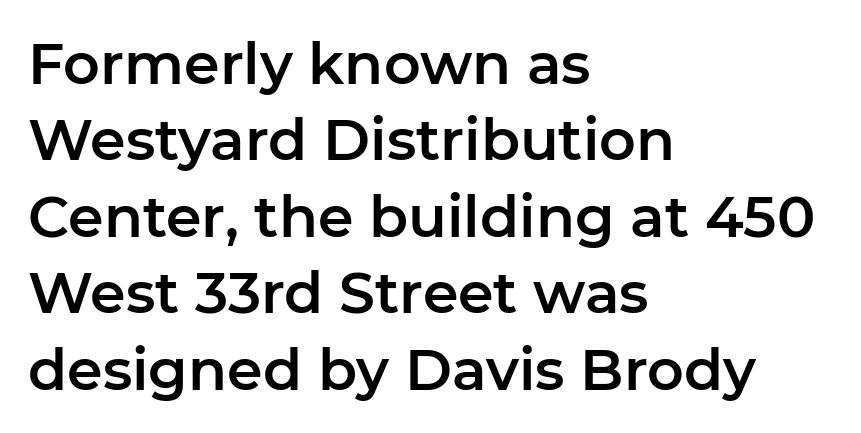
Q: Is the text italic (slanted)? A: No, it is upright.
Q: Is the typeface a serif or a sans-serif typeface? A: Sans-serif.
Q: Is the text underlined? A: No.
Q: How is the paragraph aligned? A: Left-aligned.
Q: Is the spacing between letters normal or unusually wide? A: Normal.
Q: Is the spacing between lines tight, normal or loose? A: Normal.
Q: Width (condensed, normal, or wide)? A: Normal.
Q: Stroke contrast? A: Low.
Q: x-height? A: Medium.
Q: Monospaced? A: No.
